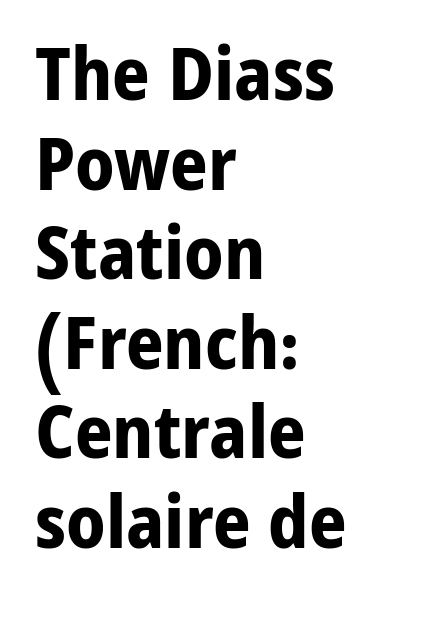
Posture: upright roman. Nobody touched the tracking dial on this one. Spacing verdict: proportional, widths tailored to each character. The sample has been set heavy, in full bold. Where is the straight margin? On the left.
